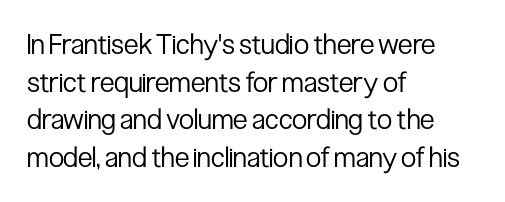
{"serif": "no", "italic": "no", "bold": "no", "weight": "regular", "width": "condensed", "stroke_contrast": "low", "x_height": "medium", "monospaced": "no", "underline": "no", "align": "left", "line_spacing": "normal", "line_spacing_ratio": 1.34, "letter_spacing": "normal", "letter_spacing_em": 0.0, "glyph_px": 28}
